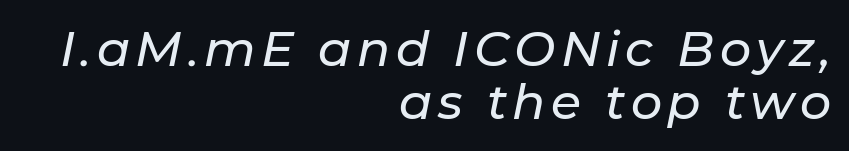
Q: Is the text italic (slanted)? A: Yes, it leans right by about 11 degrees.
Q: Is the text underlined? A: No.
Q: How is the paragraph aligned? A: Right-aligned.
Q: Is the spacing between lines tight, normal or loose? A: Tight.
Q: Width (condensed, normal, or wide)? A: Normal.
Q: Stroke contrast? A: Low.
Q: x-height? A: Medium.
Q: Monospaced? A: No.
